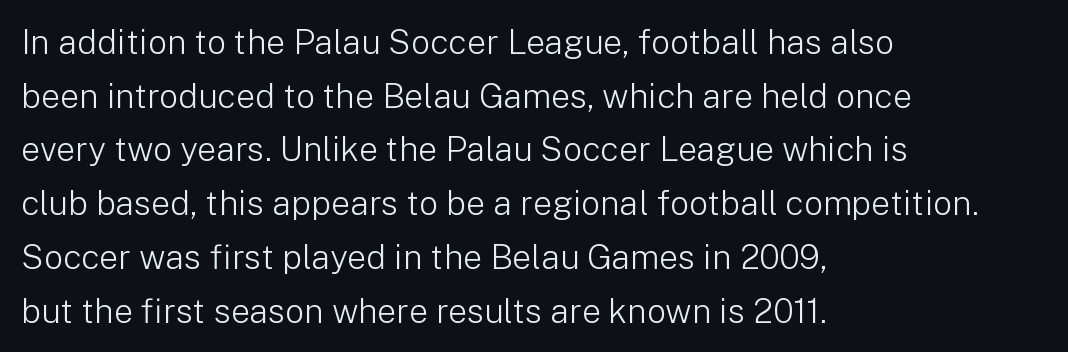
Lines of text with bare space underneath. The lettering holds an erect, upright posture throughout. A typesetter would label this face a sans. Caption: standard tracking, unaltered.
